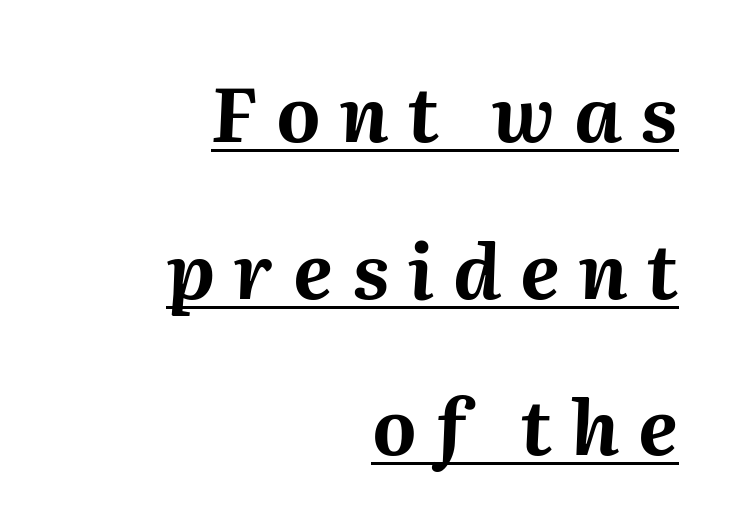
Q: Is the text bold? A: Yes.
Q: Is the text italic (slanted)? A: Yes, it leans right by about 2 degrees.
Q: Is the text underlined? A: Yes.
Q: How is the paragraph aligned? A: Right-aligned.
Q: Is the spacing between letters normal or unusually wide? A: Unusually wide.
Q: Is the spacing between lines tight, normal or loose? A: Loose.
Q: Width (condensed, normal, or wide)? A: Normal.
Q: Stroke contrast? A: Medium.
Q: x-height? A: Medium.
Q: Monospaced? A: No.
